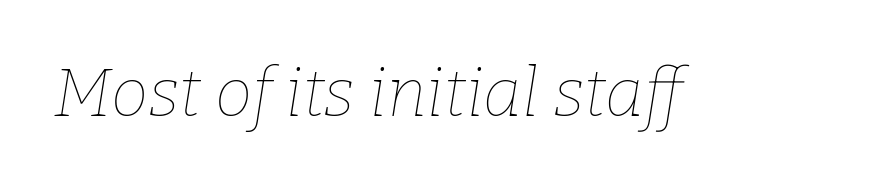
Q: Is the text bold? A: No.
Q: Is the text italic (slanted)? A: Yes, it leans right by about 9 degrees.
Q: Is the text underlined? A: No.
Q: Is the spacing between letters normal or unusually wide? A: Normal.
Q: Width (condensed, normal, or wide)? A: Normal.
Q: Stroke contrast? A: Low.
Q: x-height? A: Medium.
Q: Monospaced? A: No.
